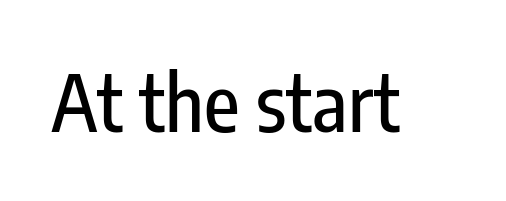
The image shows 78 px condensed sans-serif type, upright; set normal letter spacing, not underlined; low stroke contrast and a medium x-height.
